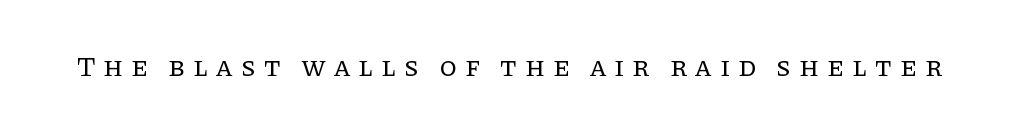
Q: Is the text bold? A: No.
Q: Is the text italic (slanted)? A: No, it is upright.
Q: Is the typeface a serif or a sans-serif typeface? A: Serif.
Q: Is the text underlined? A: No.
Q: Is the spacing between letters normal or unusually wide? A: Unusually wide.
Q: Width (condensed, normal, or wide)? A: Normal.
Q: Stroke contrast? A: Low.
Q: x-height? A: Large.
Q: Monospaced? A: No.
